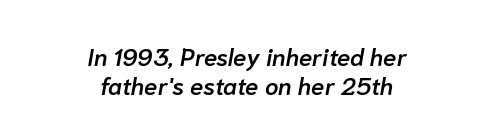
{"italic": "yes", "lean": "right", "slant_degrees": 10, "bold": "semi", "underline": "no", "align": "center", "line_spacing_ratio": 1.22, "letter_spacing": "normal", "letter_spacing_em": 0.0, "glyph_px": 24}
